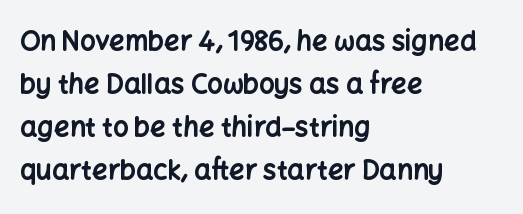
Typesetter's note: full bold, strokes at maximum text heaviness. Quick note: interline space is typical. Compared with a centered layout, this one pins lines to the left instead. Tall strokes in this sample are plumb rather than angled. The tracking reads as untouched default to a designer's eye. Has an underline been added? It has not.
